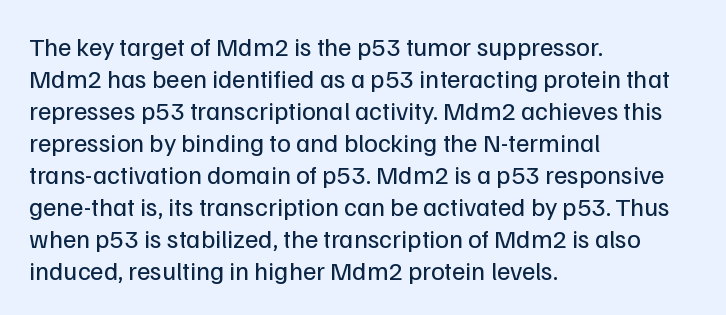
{"italic": "no", "bold": "no", "underline": "no", "align": "left", "line_spacing_ratio": 1.23, "letter_spacing": "normal", "letter_spacing_em": 0.0, "glyph_px": 26}
